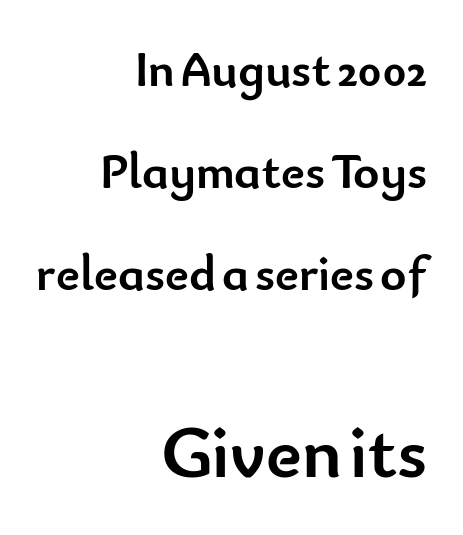
{"serif": "no", "italic": "no", "bold": "yes", "weight": "semibold", "width": "normal", "stroke_contrast": "low", "x_height": "small", "monospaced": "no", "underline": "no", "align": "right", "line_spacing": "loose", "line_spacing_ratio": 2.04, "letter_spacing": "normal", "letter_spacing_em": 0.0, "larger_block": "second", "size_ratio": 1.5, "glyph_px": 75}
